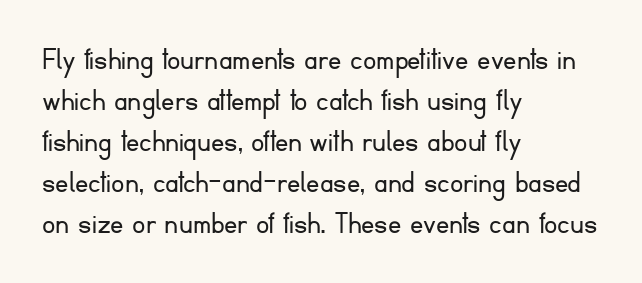
Q: Is the text bold? A: No.
Q: Is the text italic (slanted)? A: No, it is upright.
Q: Is the typeface a serif or a sans-serif typeface? A: Sans-serif.
Q: Is the text underlined? A: No.
Q: How is the paragraph aligned? A: Left-aligned.
Q: Is the spacing between letters normal or unusually wide? A: Normal.
Q: Width (condensed, normal, or wide)? A: Normal.
Q: Stroke contrast? A: Low.
Q: x-height? A: Small.
Q: Monospaced? A: No.
